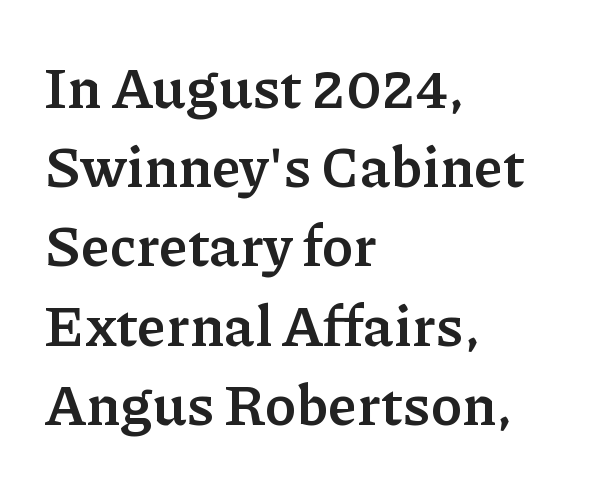
The image shows 57 px semibold serif type, upright; set left-aligned, normal line spacing (1.39x), normal letter spacing, not underlined; low stroke contrast and a medium x-height.
